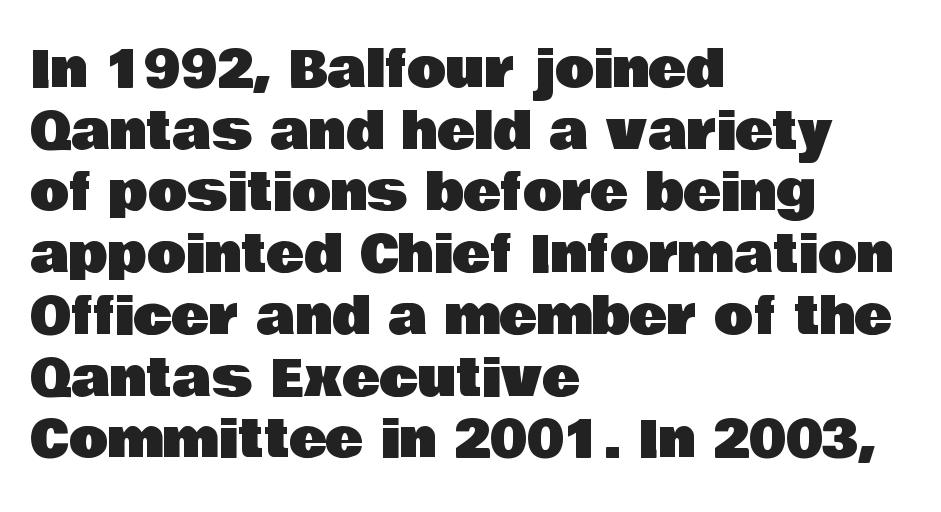
{"serif": "no", "italic": "no", "width": "normal", "stroke_contrast": "low", "x_height": "large", "monospaced": "no", "underline": "no", "align": "left", "line_spacing_ratio": 1.21, "letter_spacing": "normal", "letter_spacing_em": 0.0, "glyph_px": 51}
